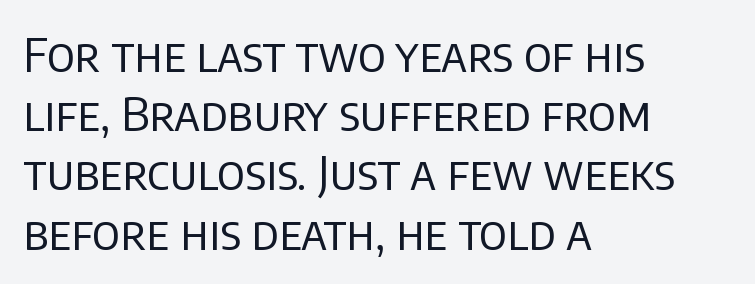
The image shows 47 px regular-weight sans-serif type, upright; set left-aligned, normal line spacing (1.26x), normal letter spacing, not underlined; low stroke contrast and a large x-height.
